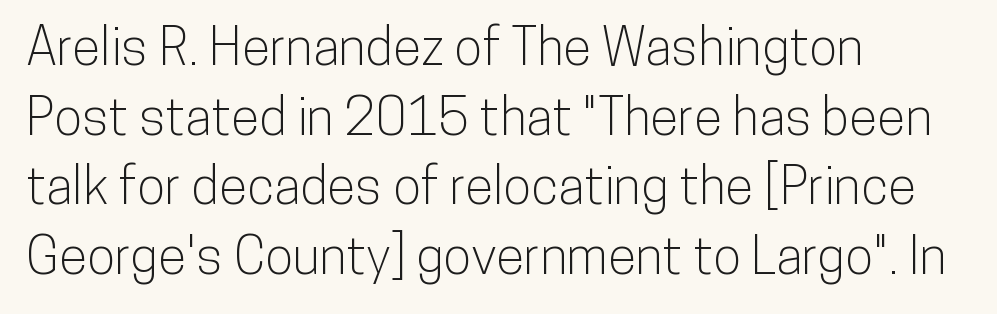
{"serif": "no", "italic": "no", "width": "condensed", "stroke_contrast": "low", "x_height": "medium", "monospaced": "no", "underline": "no", "align": "left", "line_spacing": "normal", "line_spacing_ratio": 1.34, "letter_spacing": "normal", "letter_spacing_em": 0.0, "glyph_px": 52}
